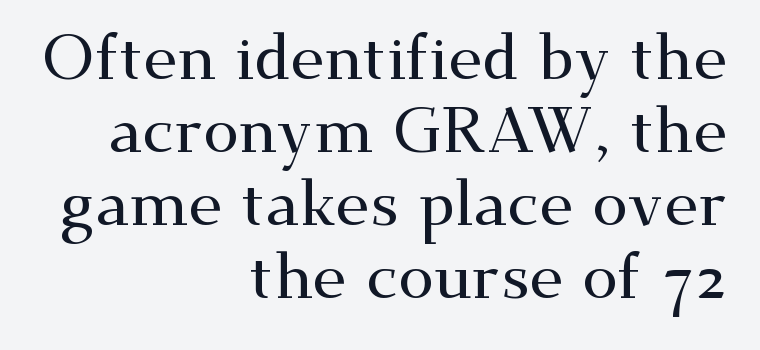
Q: Is the text italic (slanted)? A: No, it is upright.
Q: Is the typeface a serif or a sans-serif typeface? A: Serif.
Q: Is the text underlined? A: No.
Q: How is the paragraph aligned? A: Right-aligned.
Q: Is the spacing between letters normal or unusually wide? A: Normal.
Q: Is the spacing between lines tight, normal or loose? A: Tight.
Q: Width (condensed, normal, or wide)? A: Wide.
Q: Stroke contrast? A: Medium.
Q: x-height? A: Small.
Q: Monospaced? A: No.
